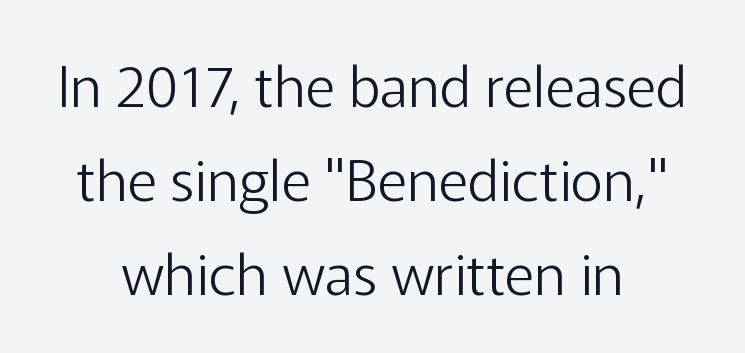
The image shows 57 px light sans-serif type, upright; set normal line spacing (1.65x), normal letter spacing, not underlined; low stroke contrast and a medium x-height.
